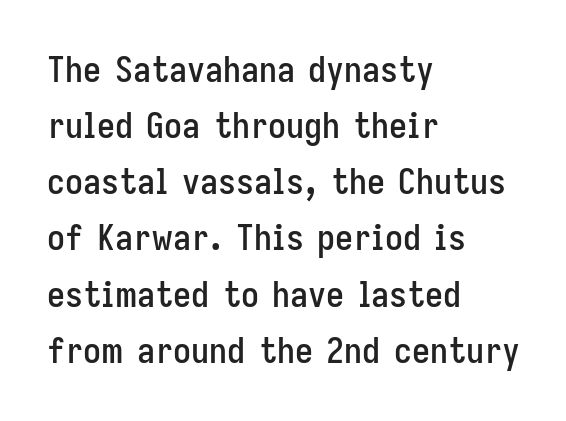
The image shows 36 px condensed sans-serif type, upright; set left-aligned, normal line spacing (1.56x), normal letter spacing, not underlined; low stroke contrast and a medium x-height.
